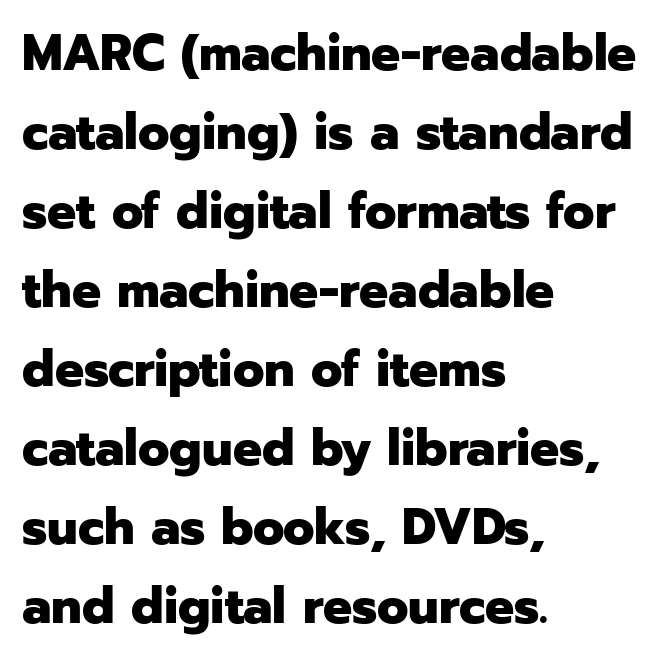
If you drew a line through each stem, it would be perfectly vertical. Reading down the block, your eye returns to a fixed left position each line. Bare-footed words on every line. Nothing unusual about the tracking: characters are spaced as the font intends.
